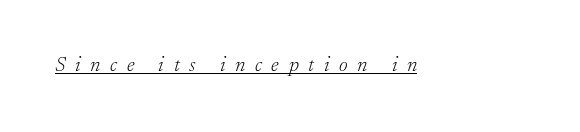
Q: Is the text bold? A: No.
Q: Is the text italic (slanted)? A: Yes, it leans right by about 17 degrees.
Q: Is the text underlined? A: Yes.
Q: Is the spacing between letters normal or unusually wide? A: Unusually wide.
